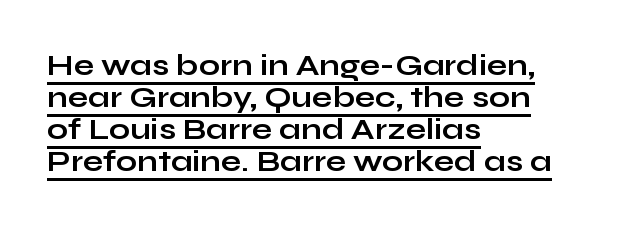
This block would grow much taller if given ordinary leading; it's compressed now. A typesetter would call this proportional, since set widths differ per character. Does the weight exceed regular? Yes, all the way to bold. Reading down the block, your eye returns to a fixed left position each line. Check where the strokes stop: nothing finishes them off — pure sans.
